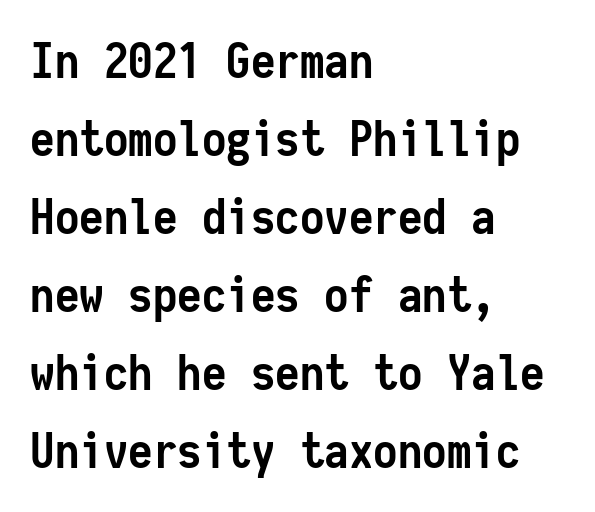
Here the designer chose a console-style face with uniform glyph widths. How would I describe the line gaps? Plain and ordinary. Typographically, this falls in the sans-serif category. Beneath every word, the page is bare.
